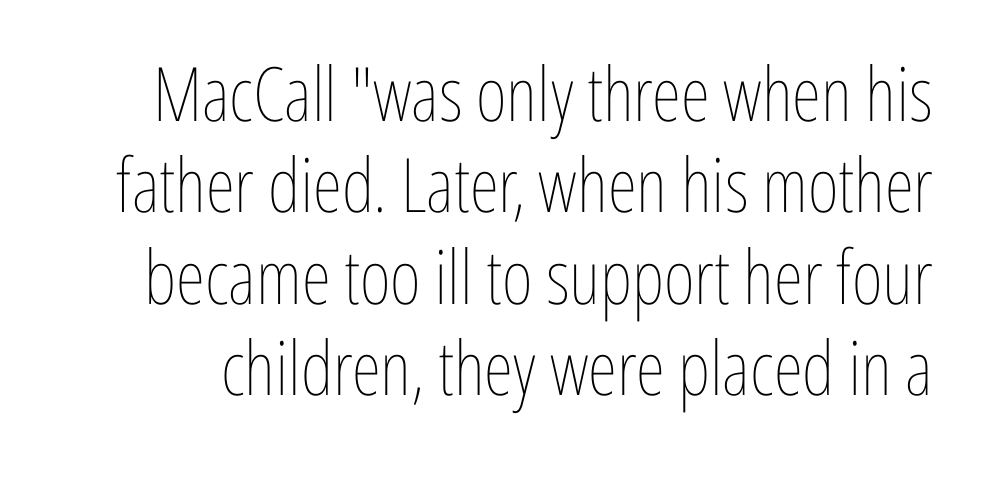
Q: Is the text bold? A: No.
Q: Is the text italic (slanted)? A: No, it is upright.
Q: Is the text underlined? A: No.
Q: Is the spacing between letters normal or unusually wide? A: Normal.
Q: Width (condensed, normal, or wide)? A: Condensed.
Q: Stroke contrast? A: Low.
Q: x-height? A: Medium.
Q: Monospaced? A: No.
